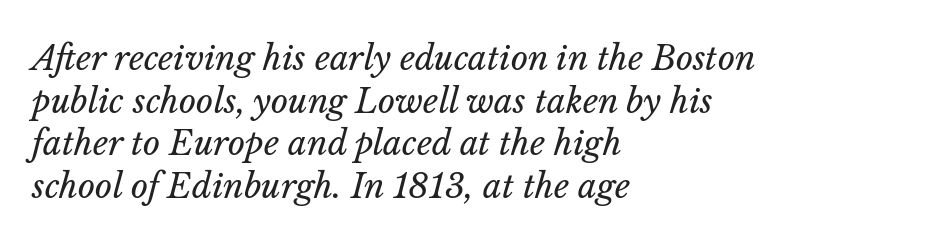
{"italic": "yes", "lean": "right", "slant_degrees": 14, "bold": "no", "weight": "regular", "width": "normal", "stroke_contrast": "low", "x_height": "medium", "monospaced": "no", "underline": "no", "align": "left", "line_spacing": "normal", "line_spacing_ratio": 1.29, "letter_spacing": "normal", "letter_spacing_em": 0.0, "glyph_px": 33}
